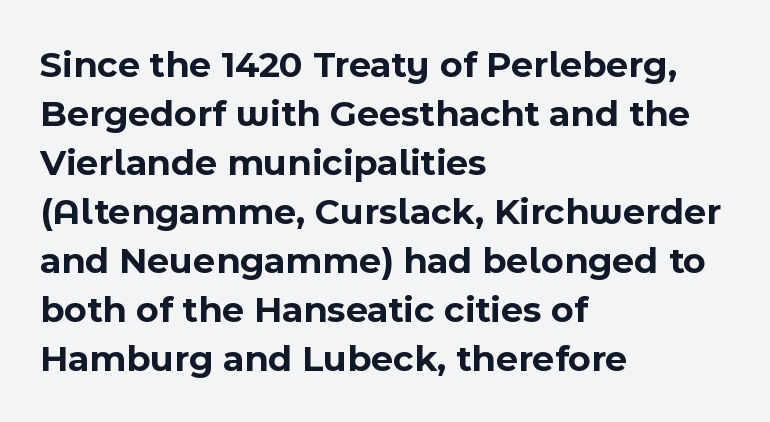
Underlining? Definitely not there. The letters advance in unequal steps, a hallmark of proportional type. Does the leading feel generous? No, just average. You could call the tracking neutral — neither tight nor loose. Does the weight exceed regular? Yes, all the way to bold.
